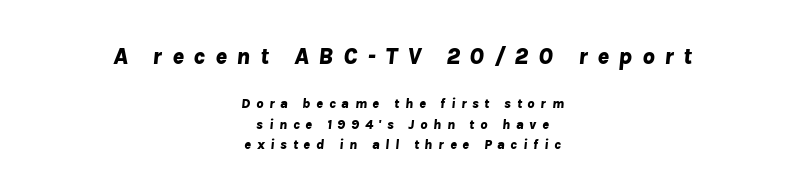
Q: Is the text bold? A: Yes.
Q: Is the text italic (slanted)? A: Yes, it leans right by about 8 degrees.
Q: Is the text underlined? A: No.
Q: How is the paragraph aligned? A: Centered.
Q: Is the spacing between letters normal or unusually wide? A: Unusually wide.
Q: Is the spacing between lines tight, normal or loose? A: Normal.
Q: Which block of text is set in a larger size, the first (top) or the second (bottom)? A: The first (top) one.
